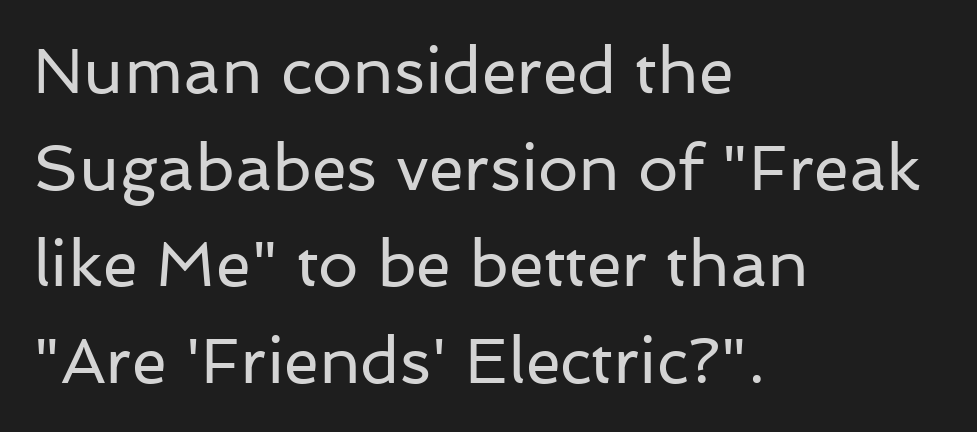
{"serif": "no", "italic": "no", "bold": "no", "weight": "regular", "width": "normal", "stroke_contrast": "low", "x_height": "medium", "monospaced": "no", "underline": "no", "align": "left", "line_spacing": "normal", "line_spacing_ratio": 1.51, "letter_spacing": "normal", "letter_spacing_em": 0.0, "glyph_px": 64}
